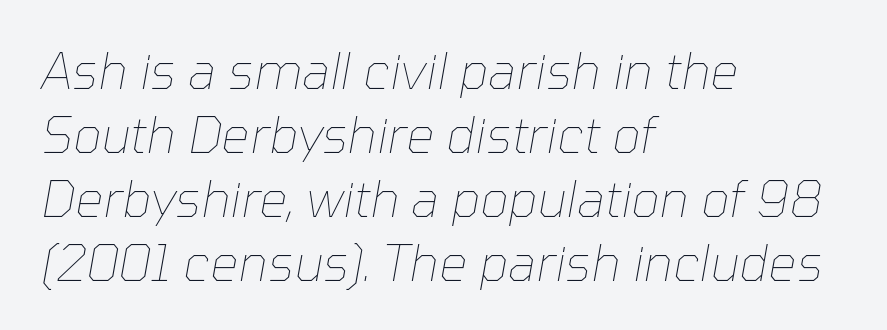
{"italic": "yes", "lean": "right", "slant_degrees": 10, "bold": "no", "weight": "thin", "width": "normal", "stroke_contrast": "low", "x_height": "medium", "monospaced": "no", "underline": "no", "align": "left", "line_spacing": "normal", "line_spacing_ratio": 1.28, "letter_spacing": "normal", "letter_spacing_em": 0.0, "glyph_px": 50}
